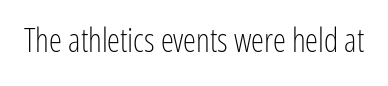
The image shows 33 px light, condensed sans-serif type, upright; set normal letter spacing, not underlined; low stroke contrast and a medium x-height.
